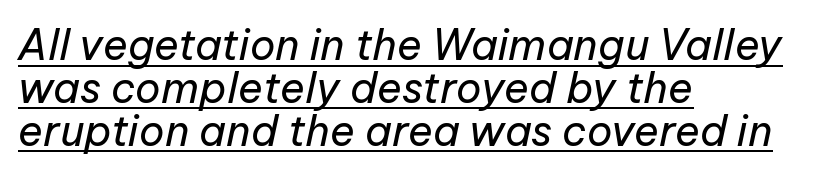
The image shows 42 px regular-weight type, italic (leaning right); set left-aligned, tight line spacing (1.02x), normal letter spacing, underlined; low stroke contrast and a medium x-height.
